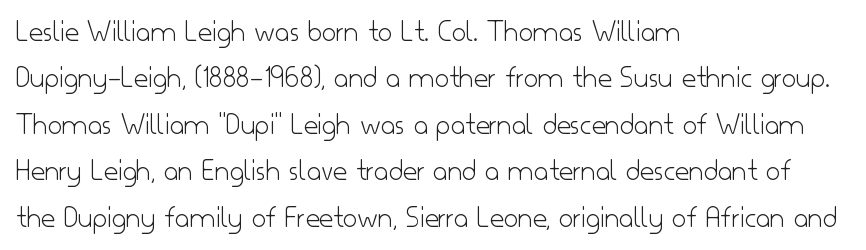
Notice how the stems are strictly vertical — no italics here. Does the copy run flush right? No — it runs flush left. Descender tails drop into unmarked territory. The letterforms sit at book weight or below. Compared with typical paragraphs, the rows here are spaced about the same.
